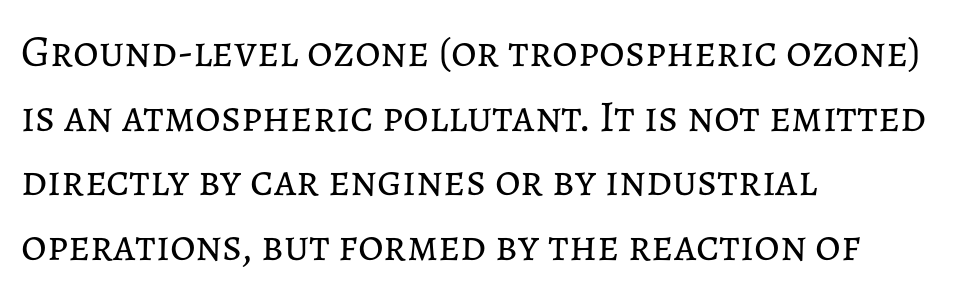
The image shows 44 px regular-weight type, upright; set left-aligned, normal line spacing (1.47x), normal letter spacing, not underlined; low stroke contrast and a medium x-height.
